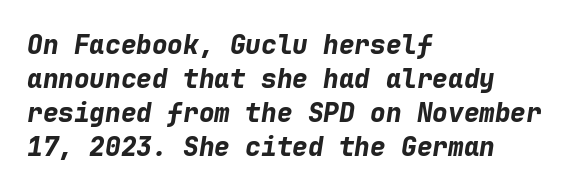
Does the copy run flush right? No — it runs flush left. I'd describe the lettering as bold — thick and assertive. Spacing between characters is what you'd get straight out of the box. Just letters on the line, the space beneath them empty.
